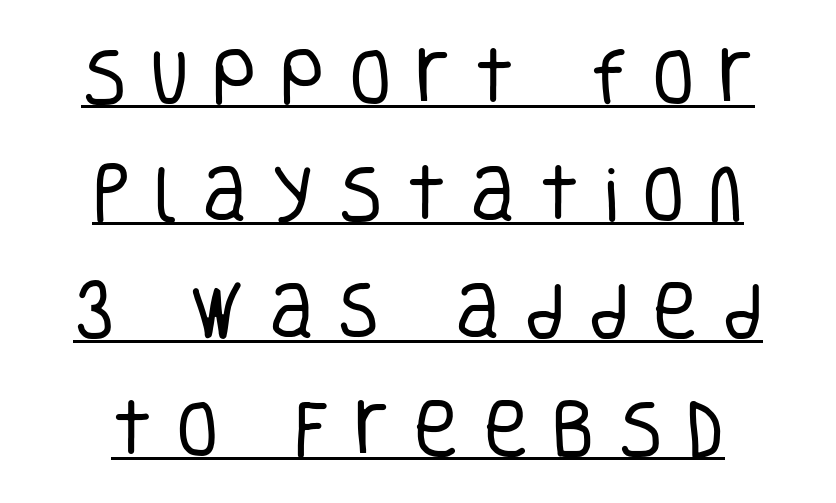
The image shows 62 px regular-weight, condensed sans-serif type, upright; set line spacing 1.89x, unusually wide letter spacing (+0.38 em), underlined; low stroke contrast and a large x-height.
